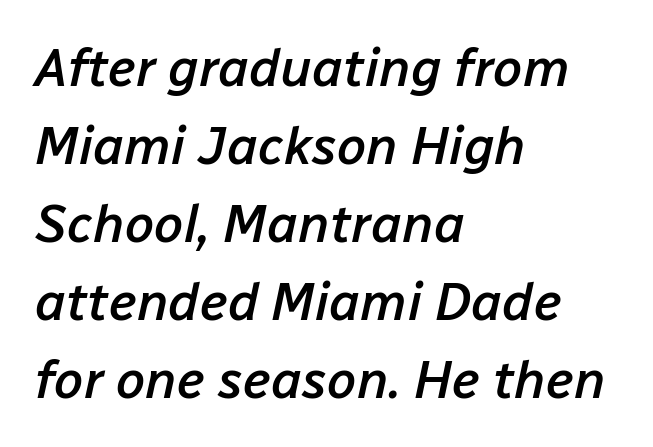
{"italic": "yes", "lean": "right", "slant_degrees": 12, "bold": "semi", "weight": "semibold", "width": "normal", "stroke_contrast": "low", "x_height": "medium", "monospaced": "no", "underline": "no", "align": "left", "line_spacing": "normal", "line_spacing_ratio": 1.47, "letter_spacing": "normal", "letter_spacing_em": 0.0, "glyph_px": 53}
